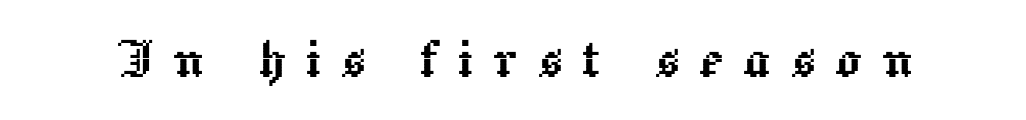
The image shows 65 px text type, upright; set unusually wide letter spacing (+0.3 em), not underlined; a medium x-height.
